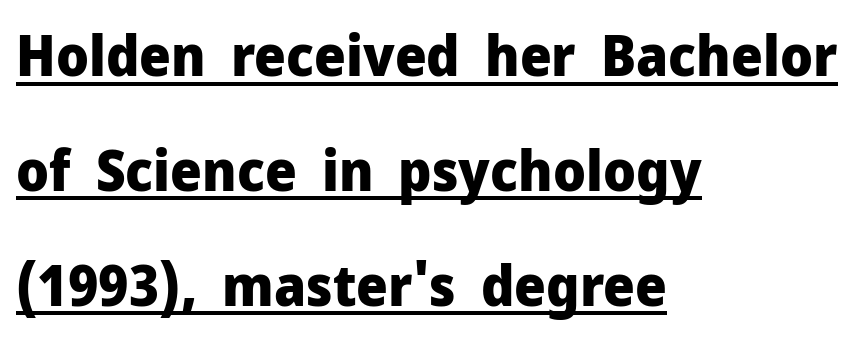
{"serif": "no", "italic": "no", "bold": "yes", "weight": "heavy", "width": "normal", "stroke_contrast": "low", "x_height": "medium", "monospaced": "no", "underline": "yes", "align": "left", "line_spacing": "loose", "line_spacing_ratio": 2.05, "letter_spacing": "normal", "letter_spacing_em": 0.0, "glyph_px": 56}
